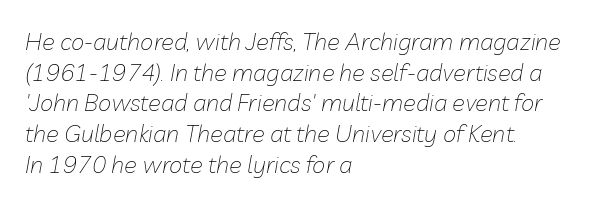
Q: Is the text bold? A: No.
Q: Is the text italic (slanted)? A: Yes, it leans right by about 10 degrees.
Q: Is the text underlined? A: No.
Q: How is the paragraph aligned? A: Left-aligned.
Q: Is the spacing between letters normal or unusually wide? A: Normal.
Q: Is the spacing between lines tight, normal or loose? A: Normal.
